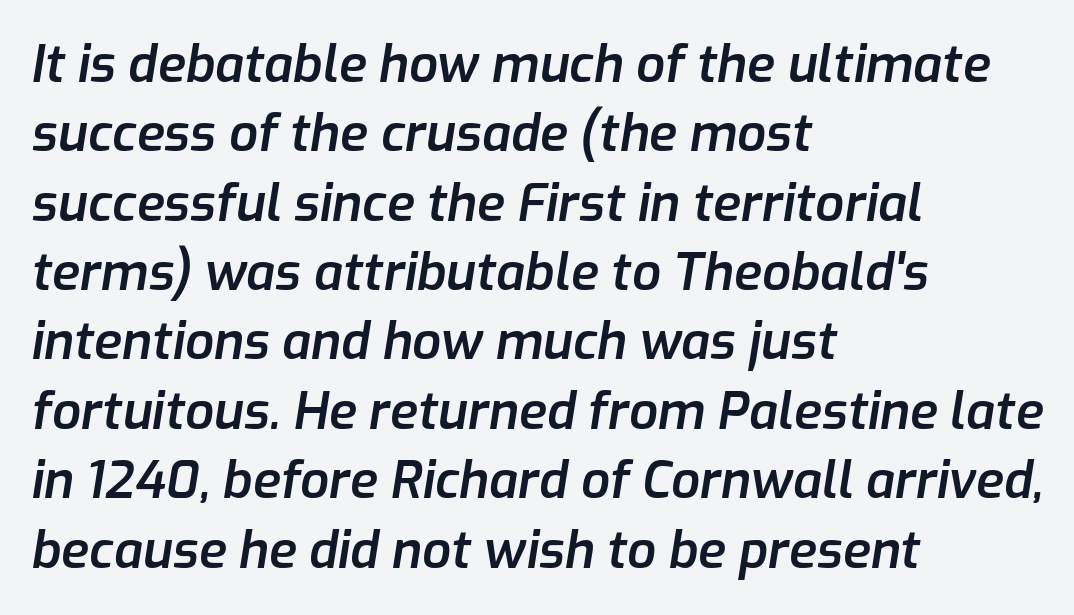
Q: Is the text bold? A: Semi-bold.
Q: Is the text italic (slanted)? A: Yes, it leans right by about 9 degrees.
Q: Is the text underlined? A: No.
Q: How is the paragraph aligned? A: Left-aligned.
Q: Is the spacing between letters normal or unusually wide? A: Normal.
Q: Is the spacing between lines tight, normal or loose? A: Normal.
Q: Width (condensed, normal, or wide)? A: Normal.
Q: Stroke contrast? A: Low.
Q: x-height? A: Medium.
Q: Monospaced? A: No.
